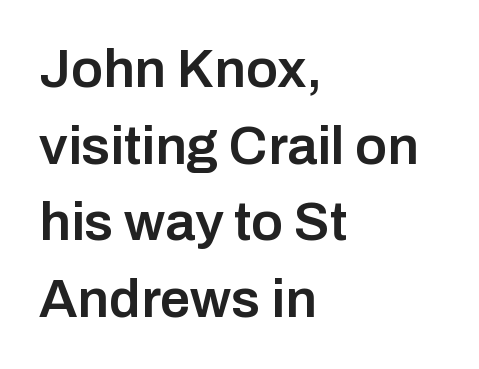
{"serif": "no", "italic": "no", "bold": "semi", "weight": "semibold", "width": "normal", "stroke_contrast": "low", "x_height": "medium", "monospaced": "no", "underline": "no", "align": "left", "line_spacing": "normal", "line_spacing_ratio": 1.42, "letter_spacing": "normal", "letter_spacing_em": 0.0, "glyph_px": 54}
